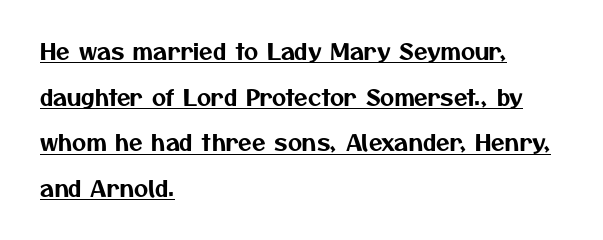
The typesetter has applied underlining to the passage shown. Is the letter spacing exaggerated? No — it looks like the ordinary default. The leading is generous, giving the passage an open texture. Reading down the block, your eye returns to a fixed left position each line.
